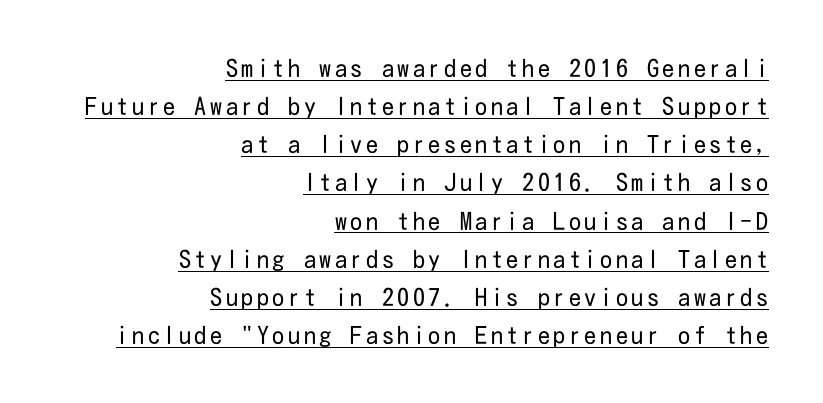
Each line of the rendering has a horizontal stroke beneath the glyphs. Reading down the column, the eye jumps a familiar distance to each next line. The letterforms sit at book weight or below. Leftover space on each line is placed entirely before the opening word. Italic? Not at all — the glyphs are vertical.
